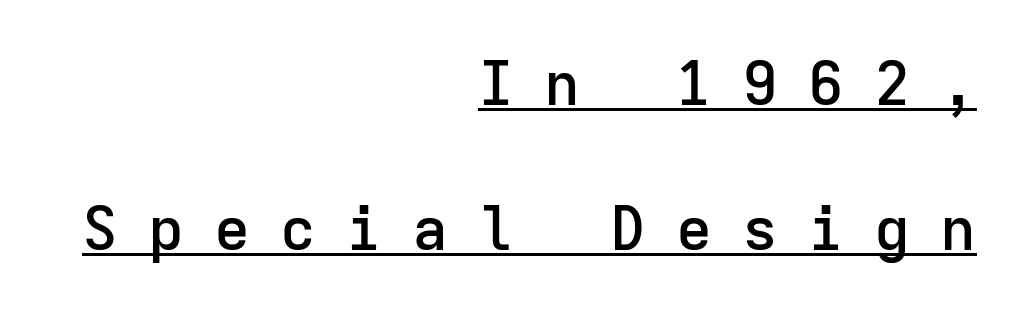
The typesetter chose a ragged-left arrangement here. Underlining? Definitely there. Here the glyphs are tracked loosely, breaking word shapes into spaced letters. Weight check: semibold — heavier than regular, not quite bold. Characters remain perfectly vertical along every line.
